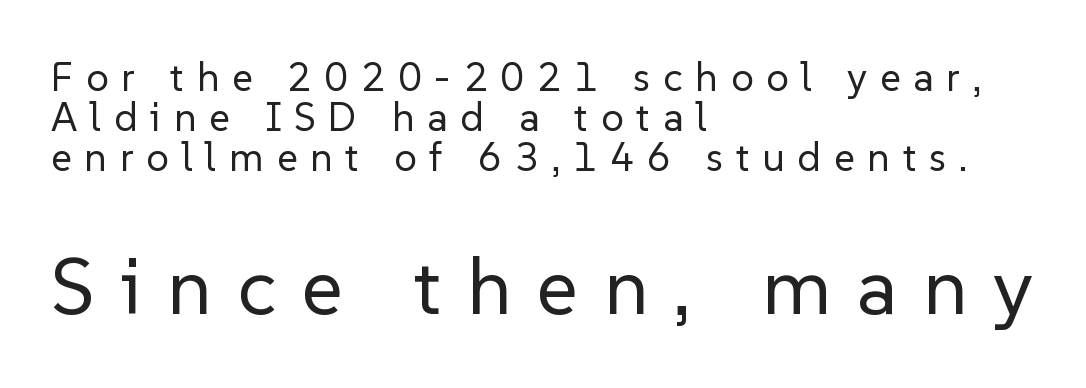
{"serif": "no", "italic": "no", "bold": "no", "weight": "regular", "width": "normal", "stroke_contrast": "low", "x_height": "medium", "monospaced": "no", "underline": "no", "align": "left", "line_spacing": "tight", "line_spacing_ratio": 1.0, "letter_spacing": "wide", "letter_spacing_em": 0.32, "larger_block": "second", "size_ratio": 2.0, "glyph_px": 80}
